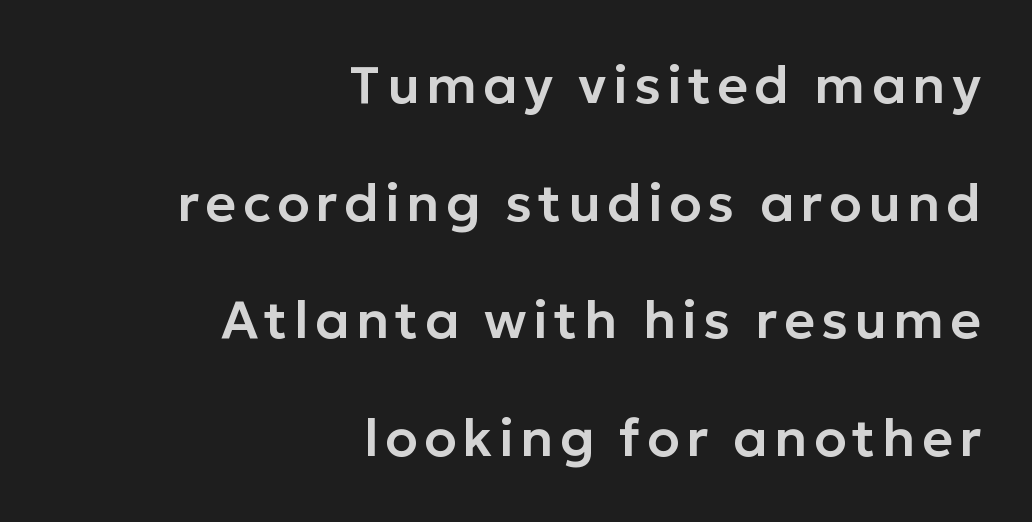
{"serif": "no", "italic": "no", "width": "normal", "stroke_contrast": "low", "x_height": "medium", "monospaced": "no", "underline": "no", "align": "right", "line_spacing": "loose", "line_spacing_ratio": 2.22, "glyph_px": 53}
